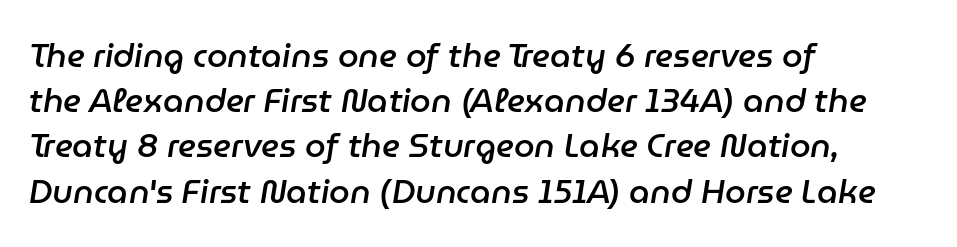
{"italic": "yes", "lean": "right", "slant_degrees": 9, "bold": "semi", "weight": "semibold", "width": "normal", "stroke_contrast": "low", "x_height": "medium", "monospaced": "no", "underline": "no", "align": "left", "line_spacing": "normal", "line_spacing_ratio": 1.37, "letter_spacing": "normal", "letter_spacing_em": 0.0, "glyph_px": 33}
